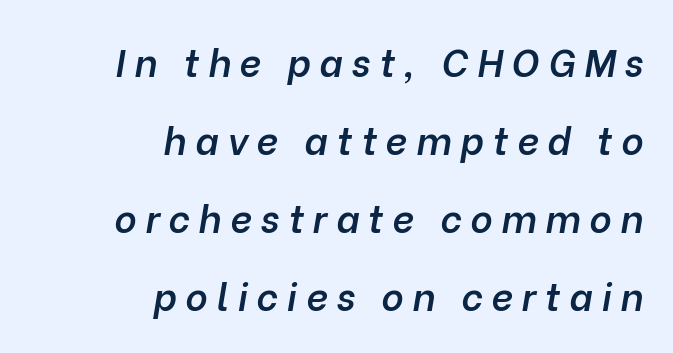
Is this a fixed-width face? No — the glyphs have proportional, varying widths. These lines are set flush right with a ragged left edge. Honestly, there is no underline to notice here at all. The line-height multiplier appears high, well above default. This sample uses expanded letter spacing, leaving extra air between glyphs.
